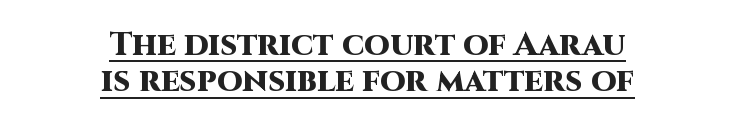
{"serif": "no", "italic": "no", "bold": "yes", "weight": "heavy", "width": "normal", "stroke_contrast": "high", "x_height": "large", "monospaced": "no", "underline": "yes", "align": "center", "line_spacing": "tight", "line_spacing_ratio": 1.1, "letter_spacing": "normal", "letter_spacing_em": 0.0, "glyph_px": 33}
